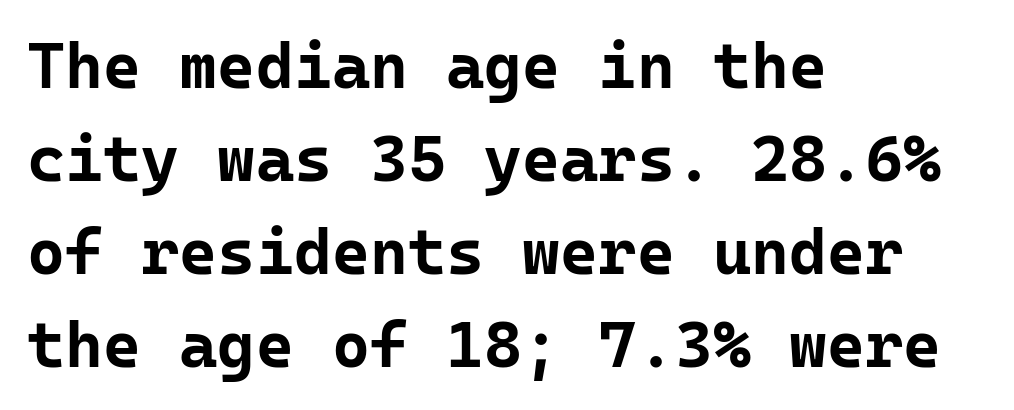
The image shows 65 px bold sans-serif type, upright, monospaced; set left-aligned, normal line spacing (1.43x), normal letter spacing, not underlined; low stroke contrast and a medium x-height.
